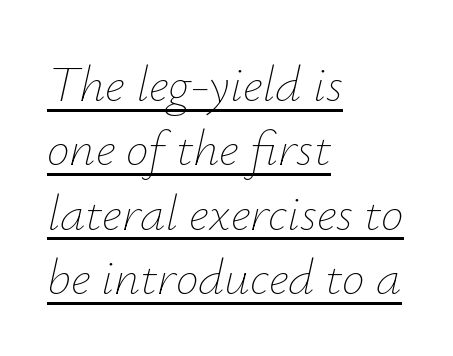
Q: Is the text bold? A: No.
Q: Is the text italic (slanted)? A: Yes, it leans right by about 12 degrees.
Q: Is the text underlined? A: Yes.
Q: How is the paragraph aligned? A: Left-aligned.
Q: Is the spacing between letters normal or unusually wide? A: Normal.
Q: Is the spacing between lines tight, normal or loose? A: Normal.
Q: Width (condensed, normal, or wide)? A: Normal.
Q: Stroke contrast? A: Low.
Q: x-height? A: Small.
Q: Monospaced? A: No.
